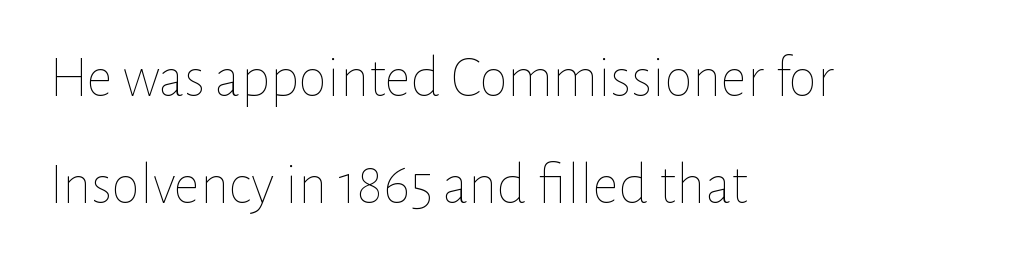
Q: Is the text bold? A: No.
Q: Is the text italic (slanted)? A: No, it is upright.
Q: Is the text underlined? A: No.
Q: How is the paragraph aligned? A: Left-aligned.
Q: Is the spacing between letters normal or unusually wide? A: Normal.
Q: Width (condensed, normal, or wide)? A: Normal.
Q: Stroke contrast? A: Low.
Q: x-height? A: Medium.
Q: Monospaced? A: No.
